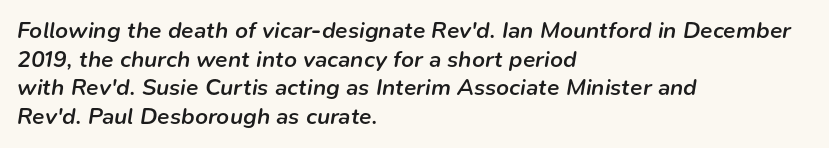
The image shows 23 px text type, italic (leaning right); set left-aligned, normal line spacing (1.25x), normal letter spacing, not underlined.
